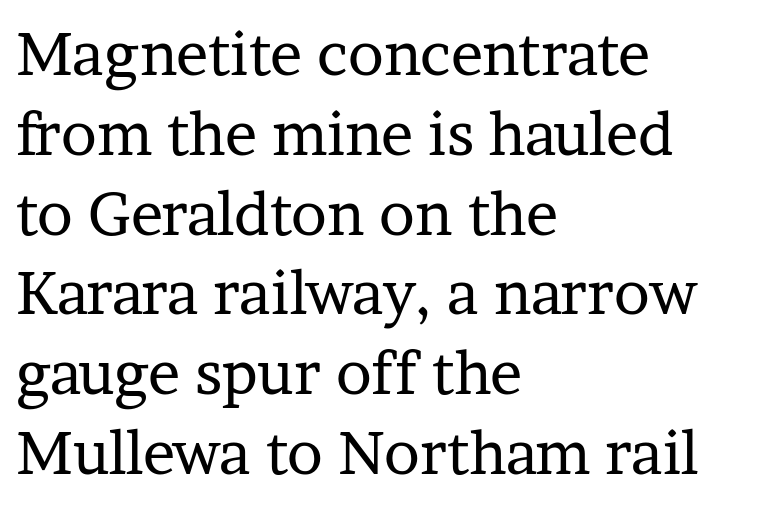
Q: Is the text bold? A: No.
Q: Is the text italic (slanted)? A: No, it is upright.
Q: Is the typeface a serif or a sans-serif typeface? A: Serif.
Q: Is the text underlined? A: No.
Q: How is the paragraph aligned? A: Left-aligned.
Q: Is the spacing between letters normal or unusually wide? A: Normal.
Q: Is the spacing between lines tight, normal or loose? A: Normal.
Q: Width (condensed, normal, or wide)? A: Normal.
Q: Stroke contrast? A: Low.
Q: x-height? A: Medium.
Q: Monospaced? A: No.
